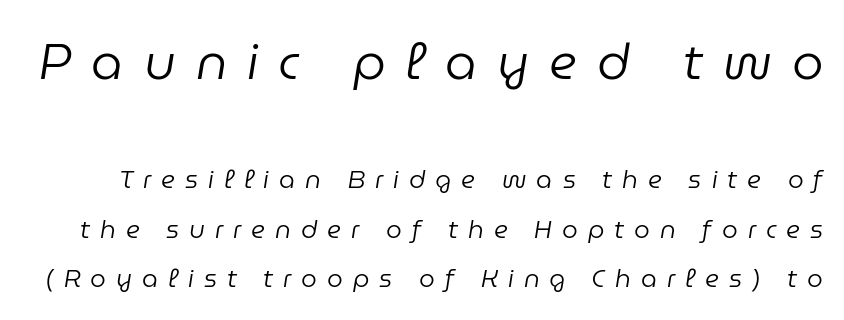
Q: Is the text bold? A: No.
Q: Is the text italic (slanted)? A: Yes, it leans right by about 9 degrees.
Q: Is the text underlined? A: No.
Q: Is the spacing between letters normal or unusually wide? A: Unusually wide.
Q: Is the spacing between lines tight, normal or loose? A: Loose.
Q: Which block of text is set in a larger size, the first (top) or the second (bottom)? A: The first (top) one.
Q: Width (condensed, normal, or wide)? A: Normal.
Q: Stroke contrast? A: Low.
Q: x-height? A: Medium.
Q: Monospaced? A: No.
